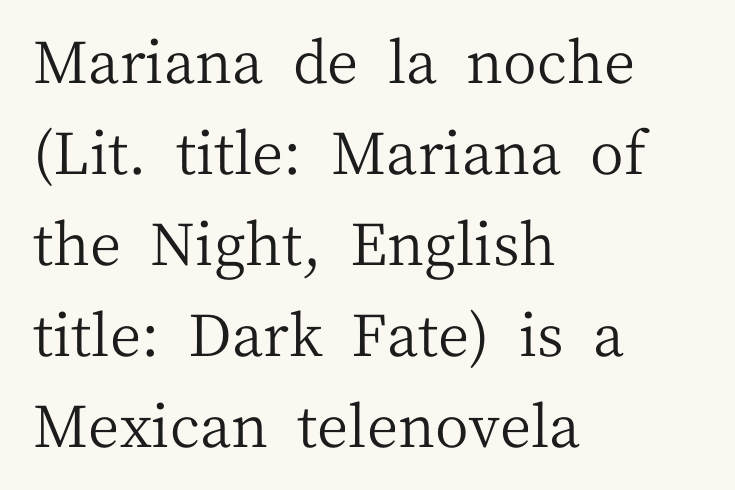
{"serif": "yes", "italic": "no", "bold": "no", "weight": "regular", "width": "normal", "stroke_contrast": "medium", "x_height": "medium", "monospaced": "no", "underline": "no", "align": "left", "line_spacing": "normal", "line_spacing_ratio": 1.57, "letter_spacing": "normal", "letter_spacing_em": 0.0, "glyph_px": 58}
